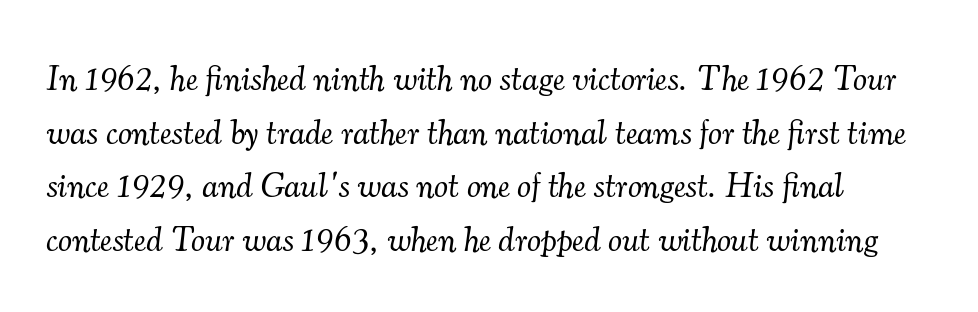
The image shows 35 px light serif type, italic (leaning right); set normal line spacing (1.53x), normal letter spacing, not underlined; medium stroke contrast and a small x-height.
